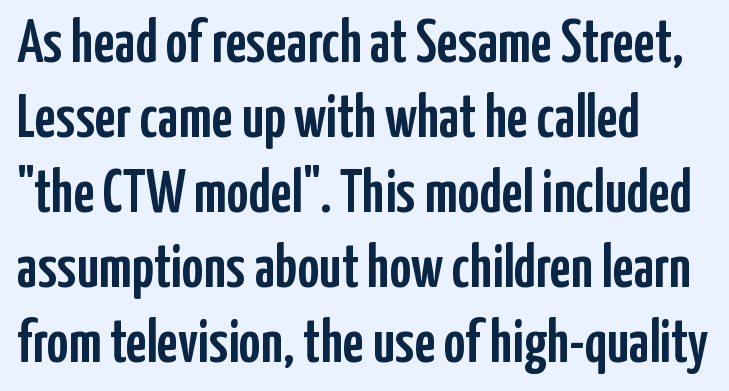
The image shows 60 px condensed sans-serif type, upright; set left-aligned, normal line spacing (1.25x), normal letter spacing, not underlined; low stroke contrast and a medium x-height.
